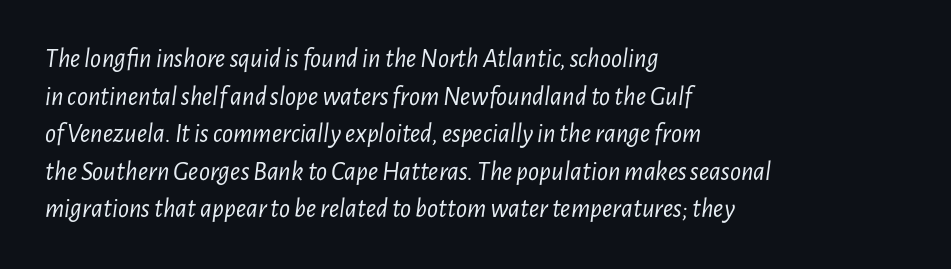
{"italic": "yes", "lean": "right", "slant_degrees": 7, "bold": "no", "underline": "no", "align": "left", "line_spacing": "normal", "line_spacing_ratio": 1.39, "letter_spacing": "normal", "letter_spacing_em": 0.0, "glyph_px": 27}
